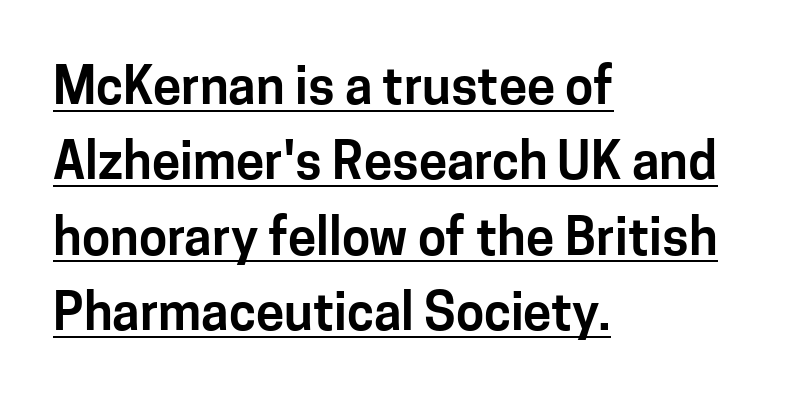
Reading down the column, the eye jumps a familiar distance to each next line. These lines keep a tight, regular rhythm from letter to letter. You can see a thin bar hugging the bottom of the glyphs. All the whitespace from short lines collects on the right. Each letter keeps its own natural width here, so spacing adapts to shape. A roman cut, with each character standing at attention.
